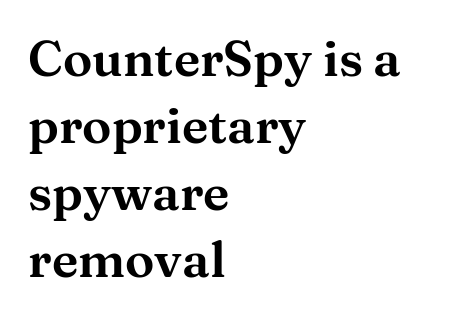
Q: Is the text italic (slanted)? A: No, it is upright.
Q: Is the typeface a serif or a sans-serif typeface? A: Serif.
Q: Is the text underlined? A: No.
Q: How is the paragraph aligned? A: Left-aligned.
Q: Is the spacing between letters normal or unusually wide? A: Normal.
Q: Is the spacing between lines tight, normal or loose? A: Normal.
Q: Width (condensed, normal, or wide)? A: Wide.
Q: Stroke contrast? A: Medium.
Q: x-height? A: Medium.
Q: Monospaced? A: No.
